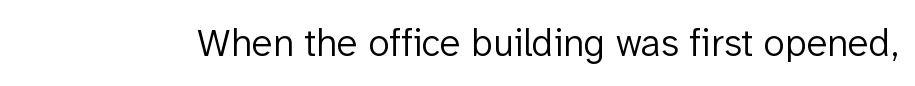
The image shows 39 px light sans-serif type, upright; set normal letter spacing, not underlined; low stroke contrast and a medium x-height.
